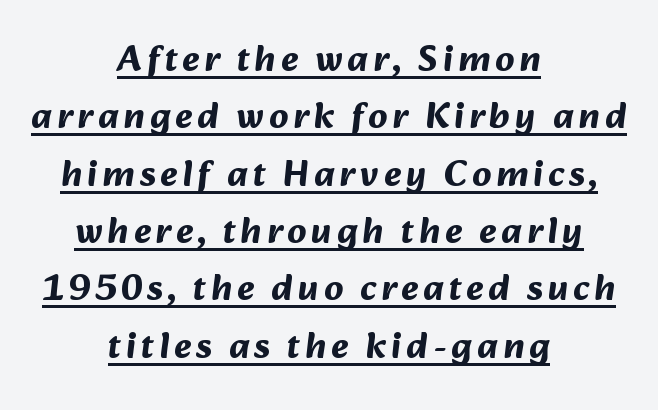
Plenty of ink on the page — the face is bold. The vertical gap from one line to the next is medium. A rule runs beneath these lines of type. Note: no serifs on the glyphs. Character widths vary here, with narrow letters taking less room than wide ones. Line starts and ends both wander, symmetrically.
